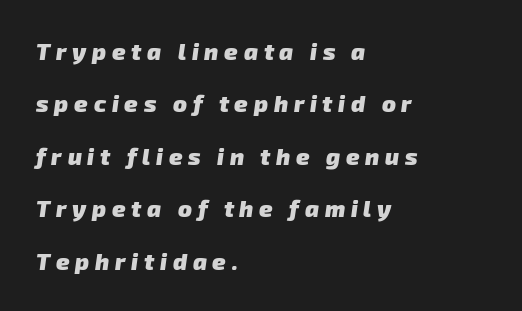
{"bold": "yes", "underline": "no", "align": "left", "line_spacing": "loose", "line_spacing_ratio": 2.28, "letter_spacing": "wide", "letter_spacing_em": 0.25, "glyph_px": 23}
